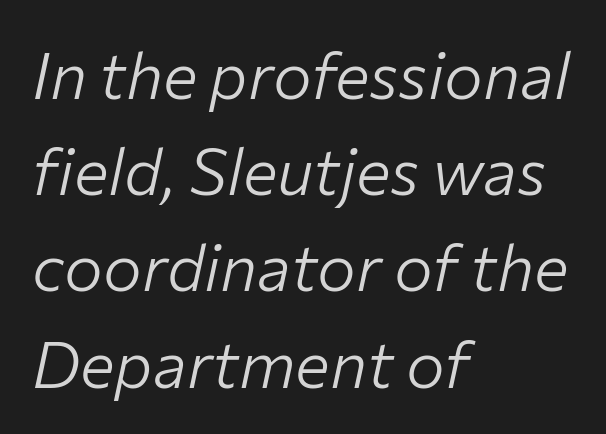
Q: Is the text bold? A: No.
Q: Is the text italic (slanted)? A: Yes, it leans right by about 12 degrees.
Q: Is the text underlined? A: No.
Q: How is the paragraph aligned? A: Left-aligned.
Q: Is the spacing between letters normal or unusually wide? A: Normal.
Q: Is the spacing between lines tight, normal or loose? A: Normal.
Q: Width (condensed, normal, or wide)? A: Normal.
Q: Stroke contrast? A: Low.
Q: x-height? A: Medium.
Q: Monospaced? A: No.
